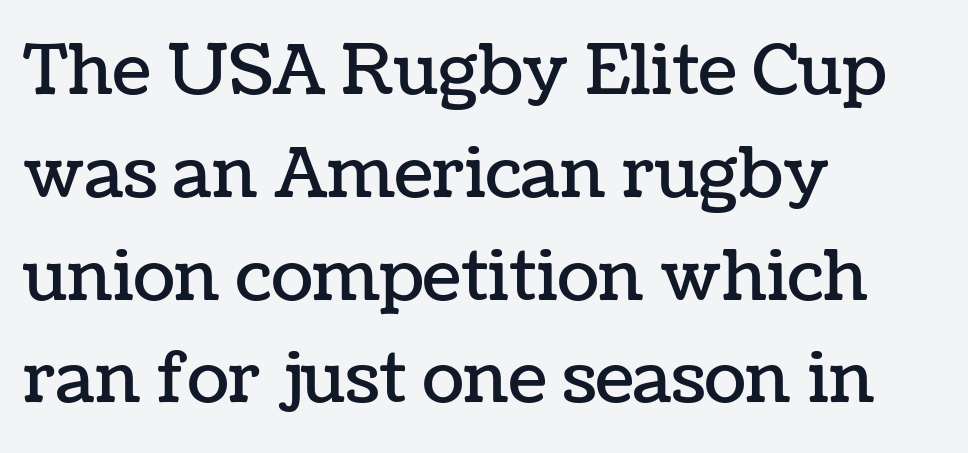
{"italic": "no", "width": "normal", "stroke_contrast": "low", "x_height": "medium", "monospaced": "no", "underline": "no", "align": "left", "line_spacing": "normal", "line_spacing_ratio": 1.49, "letter_spacing": "normal", "letter_spacing_em": 0.0, "glyph_px": 69}
